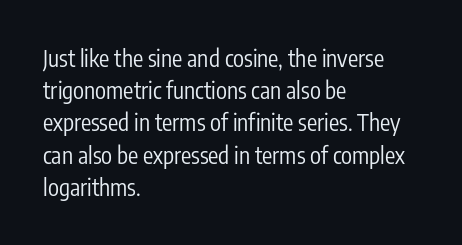
Q: Is the text bold? A: No.
Q: Is the text italic (slanted)? A: No, it is upright.
Q: Is the text underlined? A: No.
Q: How is the paragraph aligned? A: Left-aligned.
Q: Is the spacing between letters normal or unusually wide? A: Normal.
Q: Is the spacing between lines tight, normal or loose? A: Normal.
